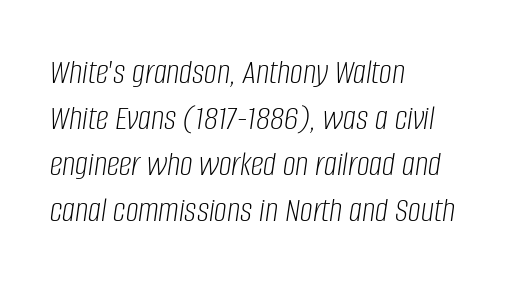
Horizontally, the lines are justified to the leading edge only. Think of a printed novel: that variable character pitch is what you see here. Evenly set lines give the paragraph a standard silhouette. Inter-character spacing is left at the font's built-in metrics. Weight: in the light-to-regular range.
